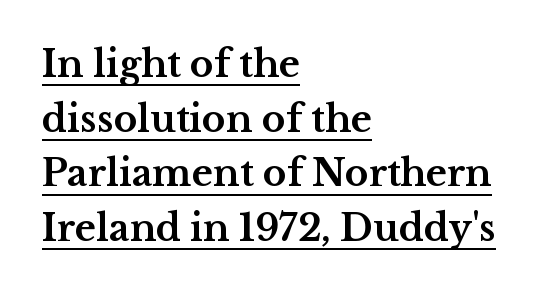
Q: Is the text bold? A: Yes.
Q: Is the text italic (slanted)? A: No, it is upright.
Q: Is the typeface a serif or a sans-serif typeface? A: Serif.
Q: Is the text underlined? A: Yes.
Q: How is the paragraph aligned? A: Left-aligned.
Q: Is the spacing between letters normal or unusually wide? A: Normal.
Q: Is the spacing between lines tight, normal or loose? A: Normal.
Q: Width (condensed, normal, or wide)? A: Wide.
Q: Stroke contrast? A: Medium.
Q: x-height? A: Medium.
Q: Monospaced? A: No.
